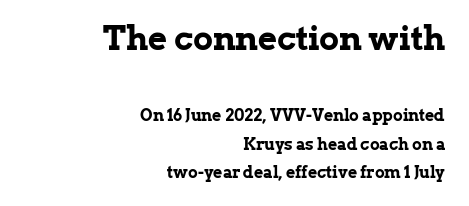
{"serif": "yes", "italic": "no", "bold": "yes", "weight": "bold", "width": "normal", "stroke_contrast": "low", "x_height": "medium", "monospaced": "no", "underline": "no", "align": "right", "line_spacing_ratio": 1.76, "letter_spacing": "normal", "letter_spacing_em": 0.0, "larger_block": "first", "size_ratio": 2.06, "glyph_px": 33}
